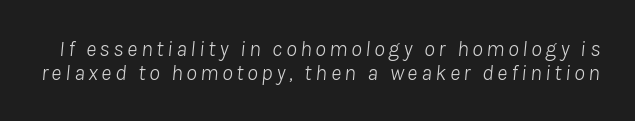
Q: Is the text bold? A: No.
Q: Is the text italic (slanted)? A: Yes, it leans right by about 8 degrees.
Q: Is the text underlined? A: No.
Q: Is the spacing between lines tight, normal or loose? A: Tight.
